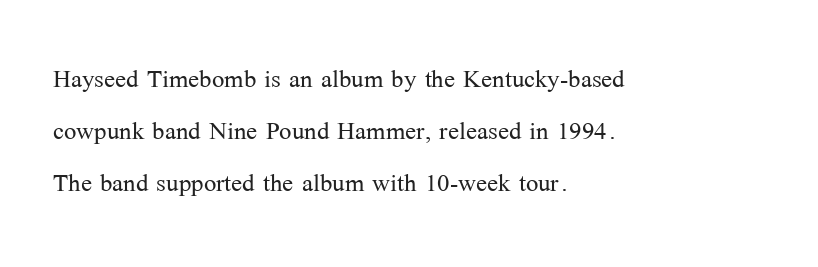
{"serif": "yes", "italic": "no", "bold": "no", "weight": "light", "width": "normal", "stroke_contrast": "medium", "x_height": "medium", "monospaced": "no", "underline": "no", "align": "left", "line_spacing": "normal", "line_spacing_ratio": 1.57, "letter_spacing": "normal", "letter_spacing_em": 0.0, "glyph_px": 33}
